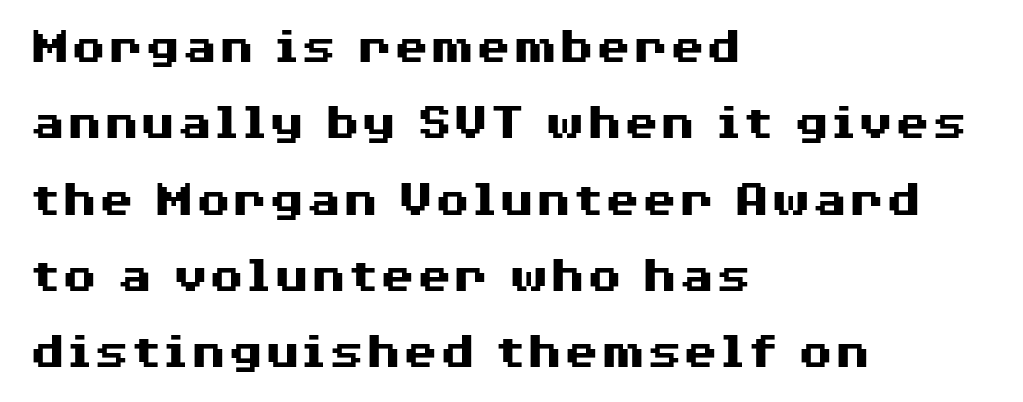
The image shows 53 px heavy, wide sans-serif type, upright; set left-aligned, normal line spacing (1.44x), normal letter spacing, not underlined; medium stroke contrast and a medium x-height.
